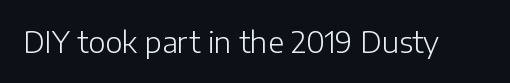
{"serif": "no", "italic": "no", "bold": "no", "weight": "light", "width": "normal", "stroke_contrast": "low", "x_height": "medium", "monospaced": "no", "underline": "no", "letter_spacing": "normal", "letter_spacing_em": 0.0, "glyph_px": 29}
